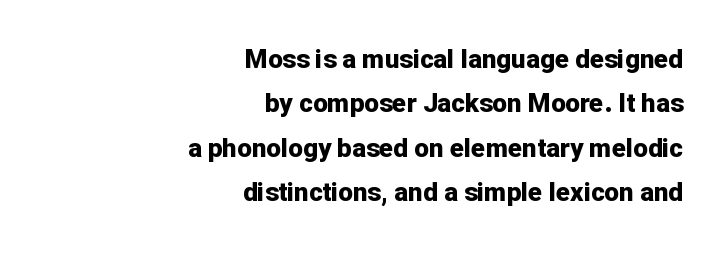
Is the block centered? No — it sits flush against the right margin. It's the straight-up-and-down kind of type. These words are printed bold, with thick strokes throughout. The glyphs are unaccompanied by any horizontal stroke below them.
